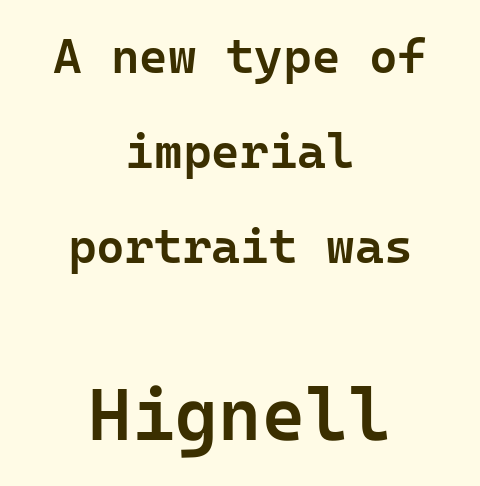
Q: Is the text bold? A: Semi-bold.
Q: Is the text italic (slanted)? A: No, it is upright.
Q: Is the typeface a serif or a sans-serif typeface? A: Sans-serif.
Q: Is the text underlined? A: No.
Q: How is the paragraph aligned? A: Centered.
Q: Is the spacing between letters normal or unusually wide? A: Normal.
Q: Is the spacing between lines tight, normal or loose? A: Loose.
Q: Which block of text is set in a larger size, the first (top) or the second (bottom)? A: The second (bottom) one.
Q: Width (condensed, normal, or wide)? A: Normal.
Q: Stroke contrast? A: Low.
Q: x-height? A: Medium.
